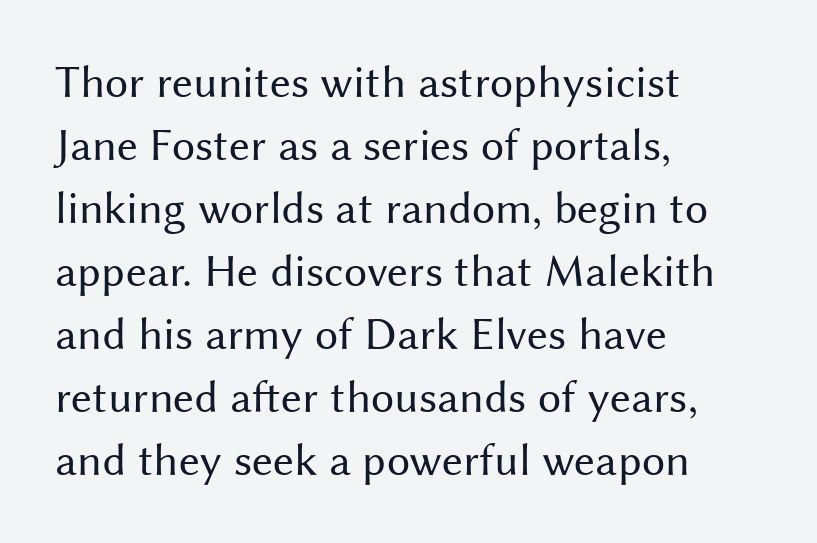
Q: Is the text bold? A: No.
Q: Is the text italic (slanted)? A: No, it is upright.
Q: Is the typeface a serif or a sans-serif typeface? A: Sans-serif.
Q: Is the text underlined? A: No.
Q: How is the paragraph aligned? A: Left-aligned.
Q: Is the spacing between letters normal or unusually wide? A: Normal.
Q: Is the spacing between lines tight, normal or loose? A: Normal.
Q: Width (condensed, normal, or wide)? A: Normal.
Q: Stroke contrast? A: Medium.
Q: x-height? A: Medium.
Q: Monospaced? A: No.
